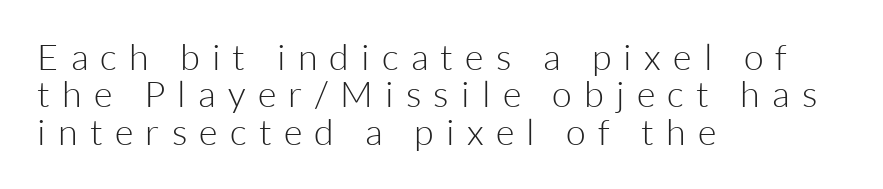
{"serif": "no", "italic": "no", "bold": "no", "weight": "light", "width": "normal", "stroke_contrast": "low", "x_height": "medium", "monospaced": "no", "underline": "no", "align": "left", "line_spacing": "tight", "line_spacing_ratio": 1.04, "letter_spacing": "wide", "letter_spacing_em": 0.34, "glyph_px": 36}
